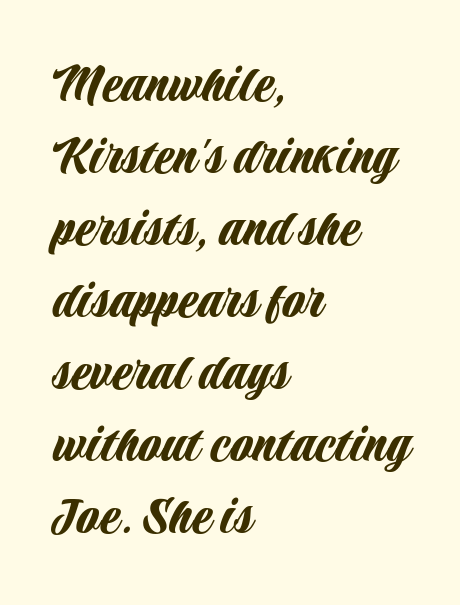
{"serif": "no", "width": "condensed", "stroke_contrast": "low", "x_height": "large", "monospaced": "no", "underline": "no", "align": "left", "line_spacing_ratio": 1.24, "letter_spacing": "normal", "letter_spacing_em": 0.0, "glyph_px": 58}
